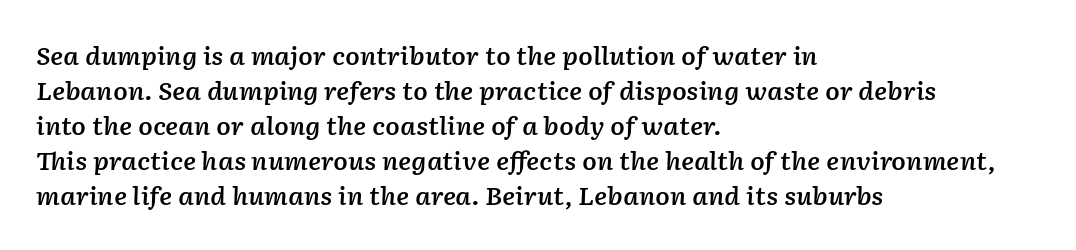
Q: Is the text bold? A: Semi-bold.
Q: Is the text italic (slanted)? A: Yes, it leans right by about 2 degrees.
Q: Is the text underlined? A: No.
Q: How is the paragraph aligned? A: Left-aligned.
Q: Is the spacing between letters normal or unusually wide? A: Normal.
Q: Is the spacing between lines tight, normal or loose? A: Normal.
